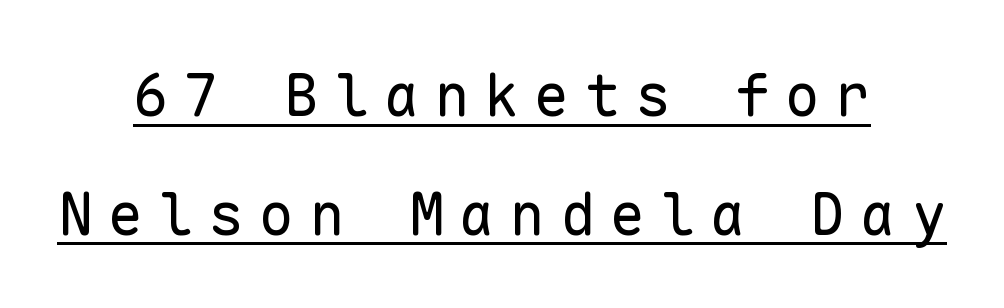
The lines are spread far apart with generous leading. The weight tops out at a normal text grade. The string is rendered with underlining switched on. Is there any slant? The stems are plumb.
